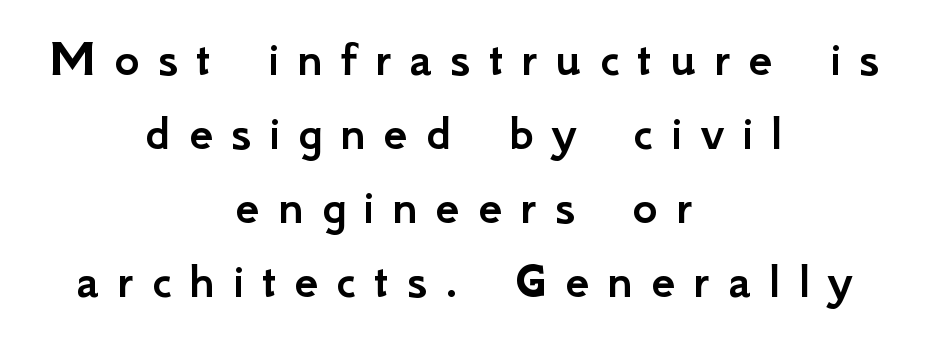
Q: Is the text italic (slanted)? A: No, it is upright.
Q: Is the typeface a serif or a sans-serif typeface? A: Sans-serif.
Q: Is the text underlined? A: No.
Q: How is the paragraph aligned? A: Centered.
Q: Is the spacing between letters normal or unusually wide? A: Unusually wide.
Q: Is the spacing between lines tight, normal or loose? A: Normal.
Q: Width (condensed, normal, or wide)? A: Normal.
Q: Stroke contrast? A: Low.
Q: x-height? A: Small.
Q: Monospaced? A: No.
